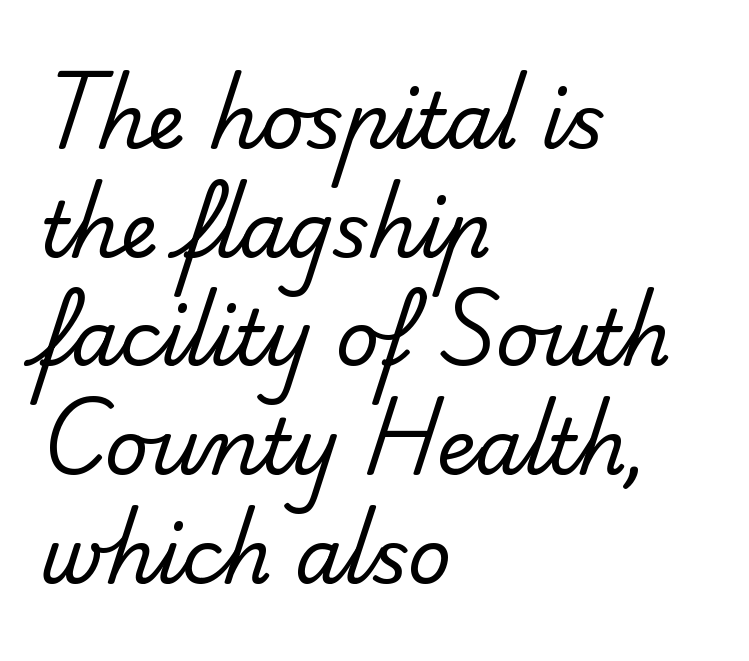
The image shows 76 px regular-weight sans-serif type; set left-aligned, normal line spacing (1.43x), normal letter spacing, not underlined; low stroke contrast and a small x-height.
